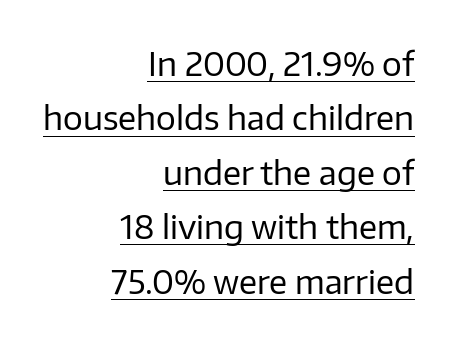
The image shows 33 px regular-weight sans-serif type, upright; set right-aligned, normal line spacing (1.65x), normal letter spacing, underlined; low stroke contrast and a medium x-height.
